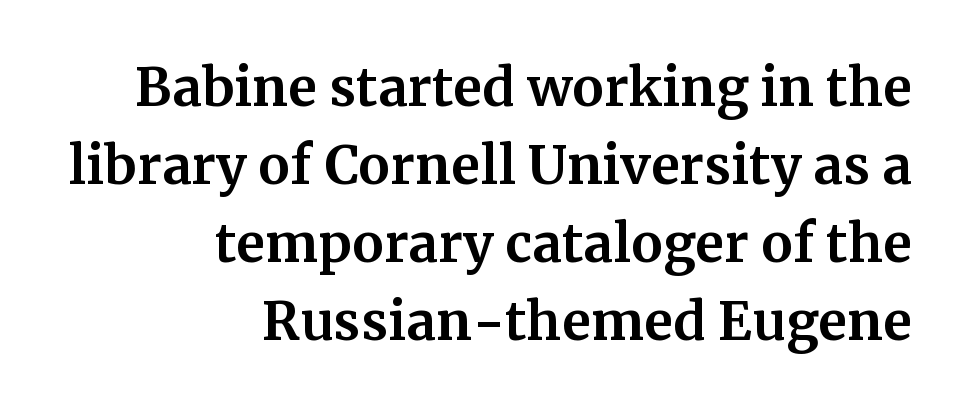
The image shows 71 px serif type, upright; set right-aligned, tight line spacing (1.1x), normal letter spacing, not underlined; medium stroke contrast and a medium x-height.
